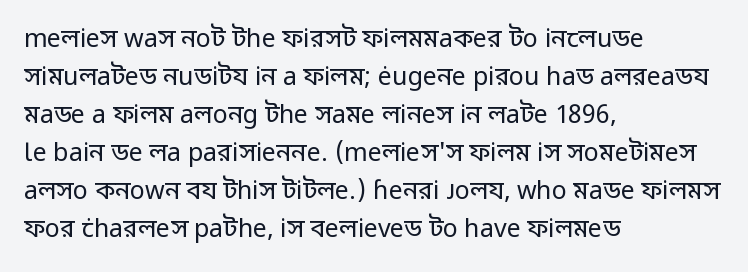
{"italic": "no", "bold": "no", "underline": "no", "align": "left", "line_spacing": "normal", "line_spacing_ratio": 1.52, "letter_spacing": "normal", "letter_spacing_em": 0.0, "glyph_px": 25}
